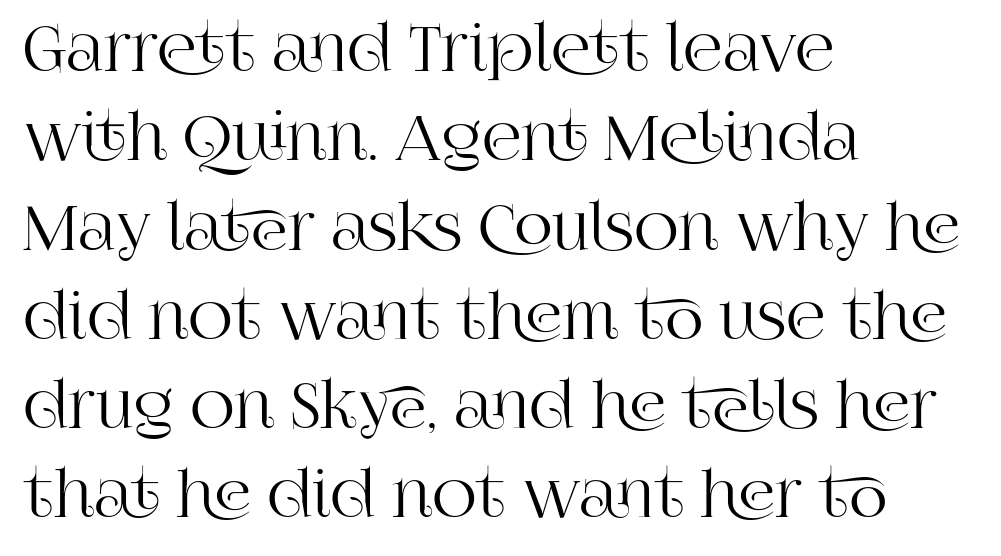
{"serif": "yes", "italic": "no", "width": "normal", "stroke_contrast": "high", "x_height": "large", "monospaced": "no", "underline": "no", "align": "left", "line_spacing": "normal", "line_spacing_ratio": 1.44, "letter_spacing": "normal", "letter_spacing_em": 0.0, "glyph_px": 62}
